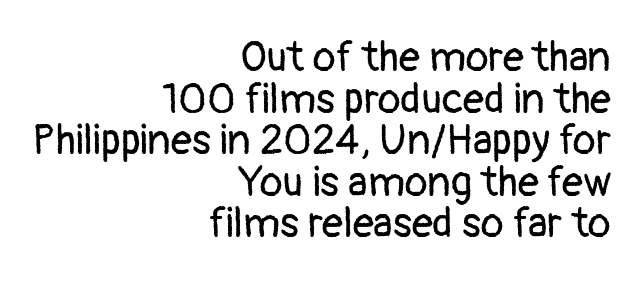
Q: Is the text bold? A: No.
Q: Is the text italic (slanted)? A: No, it is upright.
Q: Is the typeface a serif or a sans-serif typeface? A: Sans-serif.
Q: Is the text underlined? A: No.
Q: How is the paragraph aligned? A: Right-aligned.
Q: Is the spacing between letters normal or unusually wide? A: Normal.
Q: Is the spacing between lines tight, normal or loose? A: Tight.
Q: Width (condensed, normal, or wide)? A: Normal.
Q: Stroke contrast? A: Low.
Q: x-height? A: Medium.
Q: Monospaced? A: No.
